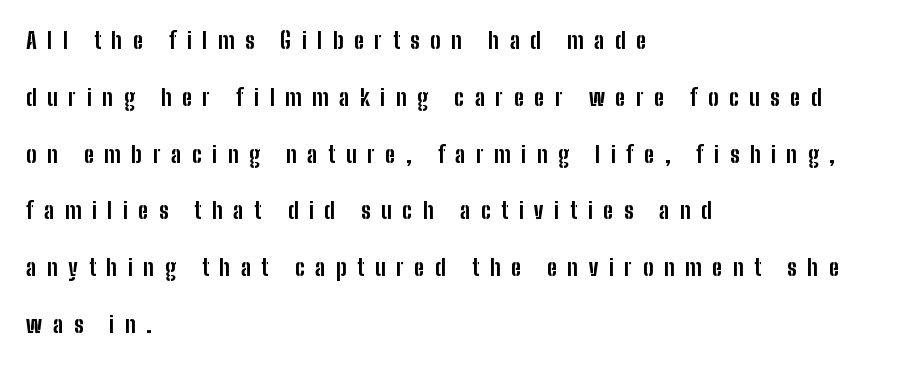
These lines were composed using upright roman letters. A great deal of white space separates one row of letters from the next. How heavy is the stroke? Heavy — this is a bold. Reading down the block, your eye returns to a fixed left position each line. Nobody drew a line under any word here.
